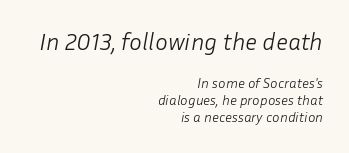
The image shows 24 px text type, italic (leaning right); set right-aligned, line spacing 1.21x, normal letter spacing, not underlined; the first (top) block is 1.71x larger.
